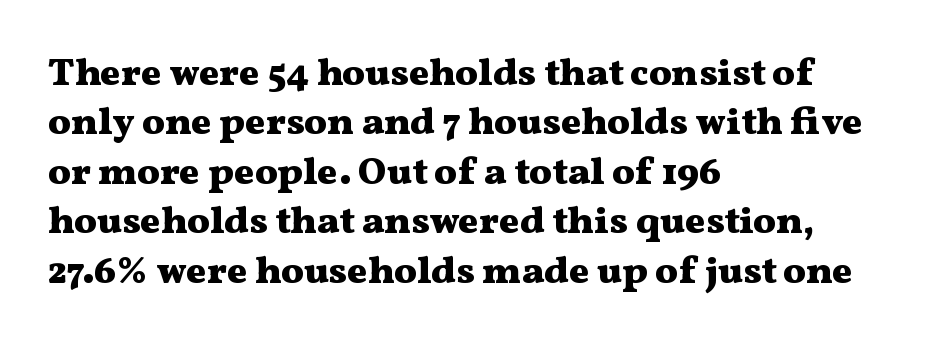
{"serif": "yes", "italic": "no", "bold": "yes", "weight": "heavy", "width": "wide", "stroke_contrast": "medium", "x_height": "medium", "monospaced": "no", "underline": "no", "align": "left", "line_spacing": "normal", "line_spacing_ratio": 1.3, "letter_spacing": "normal", "letter_spacing_em": 0.0, "glyph_px": 38}
